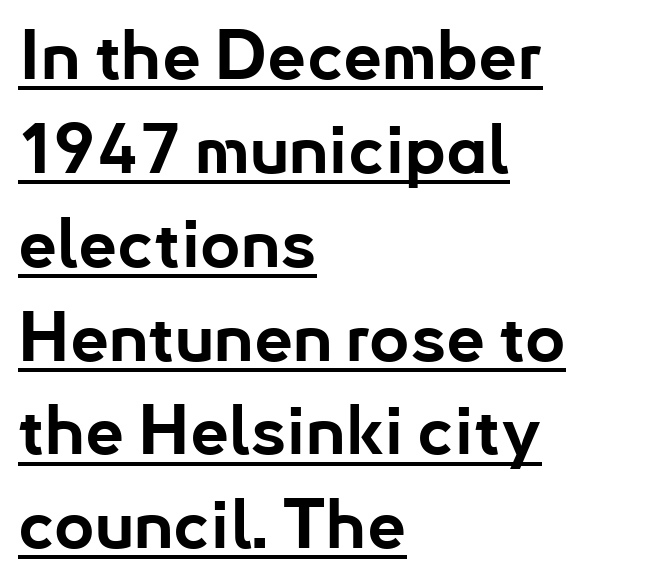
The image shows 69 px bold sans-serif type, upright; set left-aligned, normal line spacing (1.36x), normal letter spacing, underlined; low stroke contrast and a small x-height.
